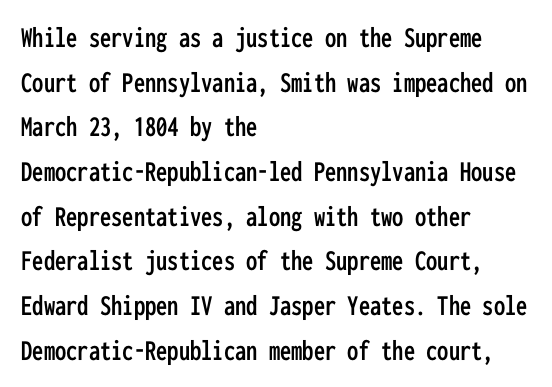
The image shows 30 px condensed sans-serif type, upright, monospaced; set left-aligned, normal line spacing (1.49x), normal letter spacing, not underlined; low stroke contrast and a medium x-height.
